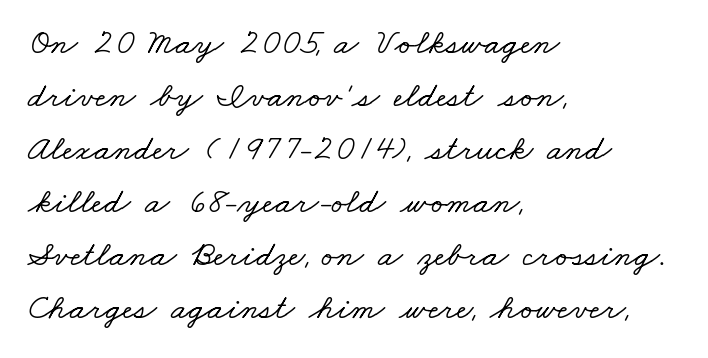
{"serif": "yes", "width": "wide", "stroke_contrast": "low", "x_height": "small", "monospaced": "no", "underline": "no", "align": "left", "line_spacing": "normal", "line_spacing_ratio": 1.47, "letter_spacing": "normal", "letter_spacing_em": 0.0, "glyph_px": 36}
